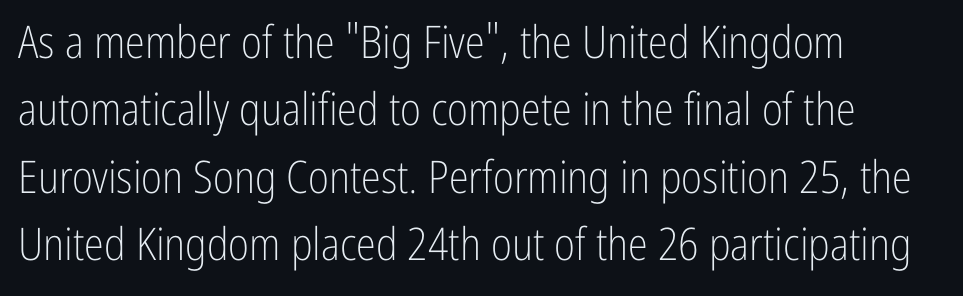
Beneath every word, the page is bare. The specimen reads as upright at a glance. The designer left line spacing at the default. You could call the tracking neutral — neither tight nor loose. Compared with a typical body face, this is equally light or lighter still.
